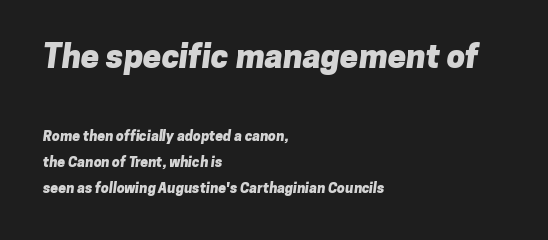
Q: Is the text bold? A: Yes.
Q: Is the typeface a serif or a sans-serif typeface? A: Sans-serif.
Q: Is the text underlined? A: No.
Q: How is the paragraph aligned? A: Left-aligned.
Q: Is the spacing between letters normal or unusually wide? A: Normal.
Q: Which block of text is set in a larger size, the first (top) or the second (bottom)? A: The first (top) one.
Q: Width (condensed, normal, or wide)? A: Normal.
Q: Stroke contrast? A: Low.
Q: x-height? A: Medium.
Q: Monospaced? A: No.
